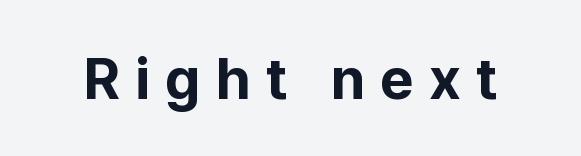
Classification — sans serif. Between one letter and the next there's a generous, obvious gap. The face used here is proportionally spaced, like ordinary book or web type. The specimen reads as upright at a glance.
